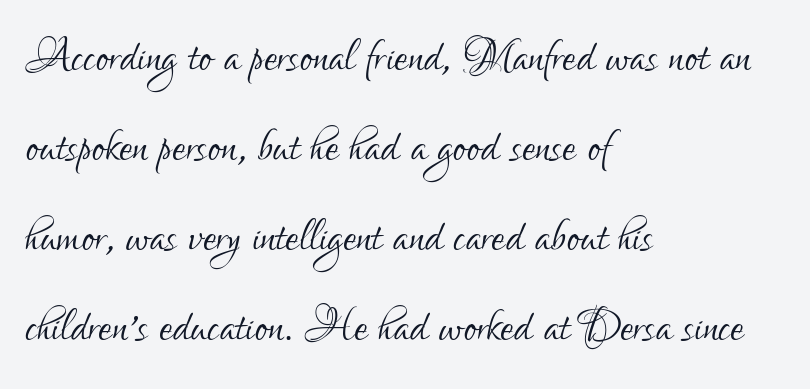
Q: Is the text bold? A: No.
Q: Is the text italic (slanted)? A: Yes.
Q: Is the typeface a serif or a sans-serif typeface? A: Sans-serif.
Q: Is the text underlined? A: No.
Q: How is the paragraph aligned? A: Left-aligned.
Q: Is the spacing between letters normal or unusually wide? A: Normal.
Q: Is the spacing between lines tight, normal or loose? A: Normal.
Q: Width (condensed, normal, or wide)? A: Condensed.
Q: Stroke contrast? A: Low.
Q: x-height? A: Small.
Q: Monospaced? A: No.
